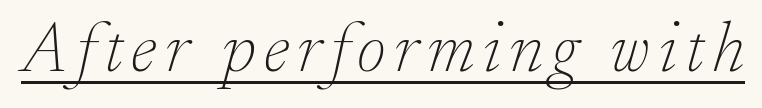
{"serif": "yes", "italic": "yes", "lean": "right", "slant_degrees": 17, "bold": "no", "weight": "thin", "width": "normal", "stroke_contrast": "low", "x_height": "small", "monospaced": "no", "underline": "yes", "glyph_px": 71}
